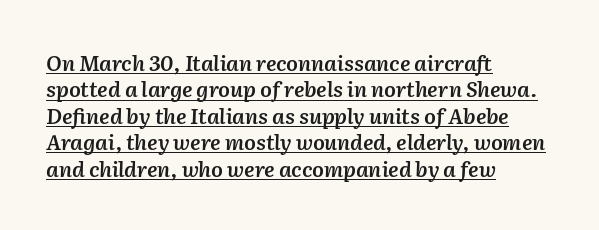
Q: Is the text bold? A: Semi-bold.
Q: Is the text italic (slanted)? A: Yes, it leans right by about 2 degrees.
Q: Is the text underlined? A: Yes.
Q: How is the paragraph aligned? A: Left-aligned.
Q: Is the spacing between letters normal or unusually wide? A: Normal.
Q: Is the spacing between lines tight, normal or loose? A: Normal.
